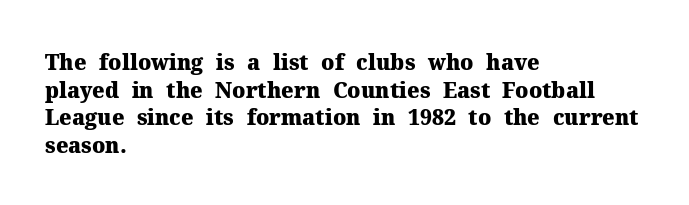
The image shows 21 px bold type, upright; set left-aligned, normal line spacing (1.32x), normal letter spacing, not underlined.
